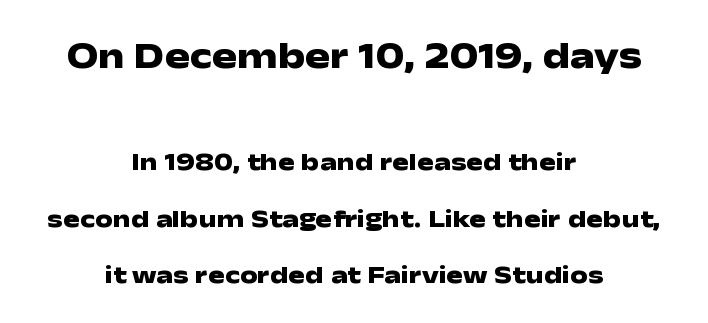
Q: Is the text bold? A: Yes.
Q: Is the text italic (slanted)? A: No, it is upright.
Q: Is the typeface a serif or a sans-serif typeface? A: Sans-serif.
Q: Is the text underlined? A: No.
Q: How is the paragraph aligned? A: Centered.
Q: Is the spacing between letters normal or unusually wide? A: Normal.
Q: Is the spacing between lines tight, normal or loose? A: Loose.
Q: Which block of text is set in a larger size, the first (top) or the second (bottom)? A: The first (top) one.
Q: Width (condensed, normal, or wide)? A: Wide.
Q: Stroke contrast? A: Low.
Q: x-height? A: Medium.
Q: Monospaced? A: No.
